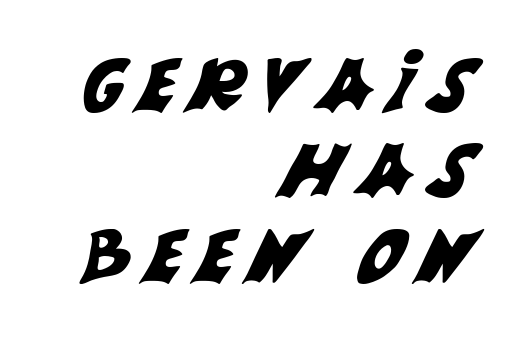
Q: Is the typeface a serif or a sans-serif typeface? A: Sans-serif.
Q: Is the text underlined? A: No.
Q: How is the paragraph aligned? A: Right-aligned.
Q: Width (condensed, normal, or wide)? A: Normal.
Q: Stroke contrast? A: Medium.
Q: x-height? A: Large.
Q: Monospaced? A: No.
